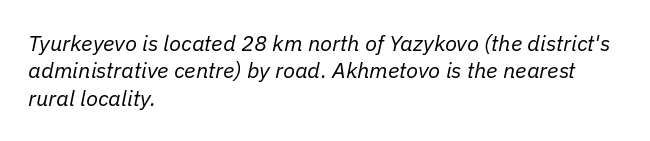
{"italic": "yes", "lean": "right", "slant_degrees": 11, "bold": "no", "underline": "no", "align": "left", "line_spacing": "normal", "line_spacing_ratio": 1.25, "letter_spacing": "normal", "letter_spacing_em": 0.0, "glyph_px": 22}
